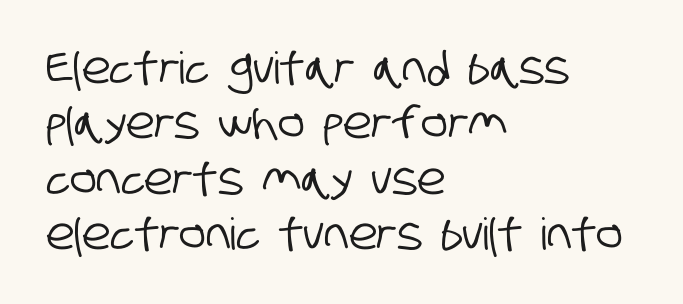
Q: Is the typeface a serif or a sans-serif typeface? A: Sans-serif.
Q: Is the text underlined? A: No.
Q: How is the paragraph aligned? A: Left-aligned.
Q: Is the spacing between letters normal or unusually wide? A: Normal.
Q: Is the spacing between lines tight, normal or loose? A: Normal.
Q: Width (condensed, normal, or wide)? A: Condensed.
Q: Stroke contrast? A: Low.
Q: x-height? A: Large.
Q: Monospaced? A: No.
